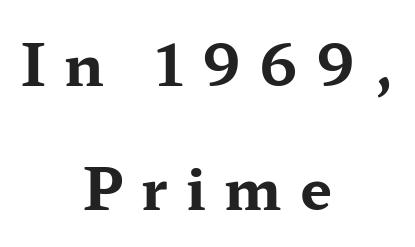
Notice how the passage keeps no hard edge, just a central spine. A great deal of white space separates one row of letters from the next. A typesetter would label this face a serif. Descenders hang freely into open space. Between one letter and the next there's a generous, obvious gap.
